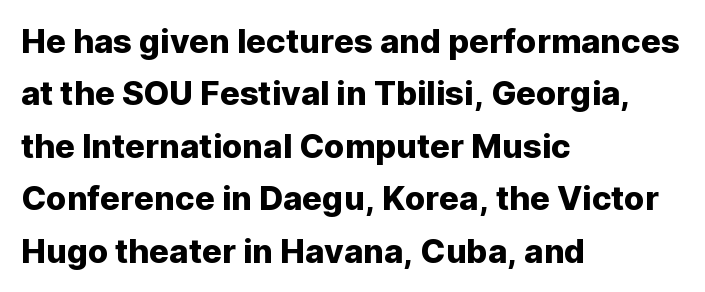
The rows are spaced the way most documents space them. These lines are rendered in a variable-pitch font. The paragraph has a hard left edge and a soft right edge. I'd call this a sans setting — the letters go barefoot. Students, note that the glyphs here touch the page at normal intervals.
